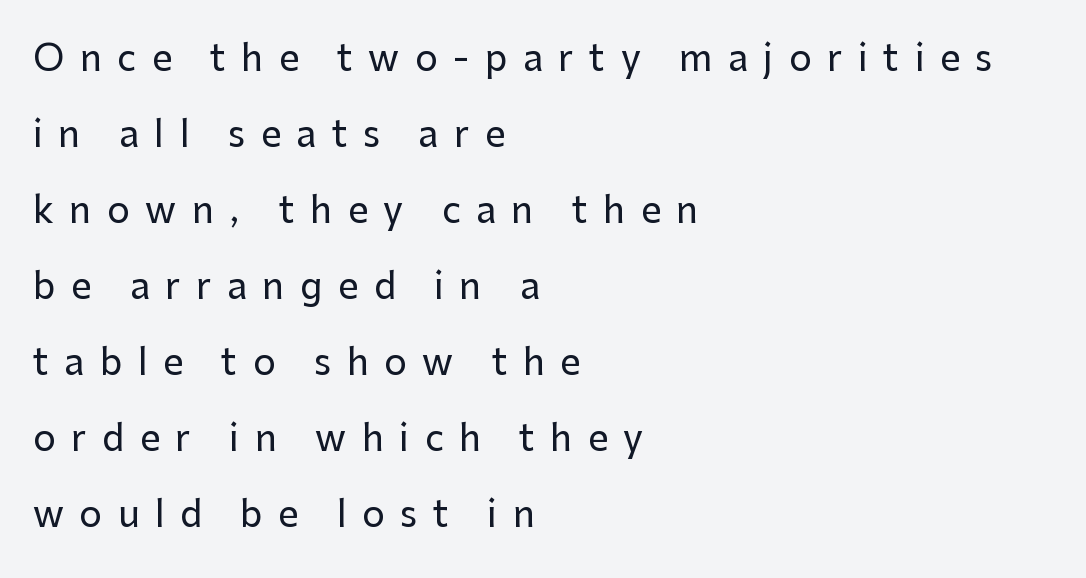
{"serif": "no", "italic": "no", "width": "normal", "stroke_contrast": "low", "x_height": "medium", "monospaced": "no", "underline": "no", "align": "left", "line_spacing": "loose", "line_spacing_ratio": 2.11, "letter_spacing": "wide", "letter_spacing_em": 0.43, "glyph_px": 36}
